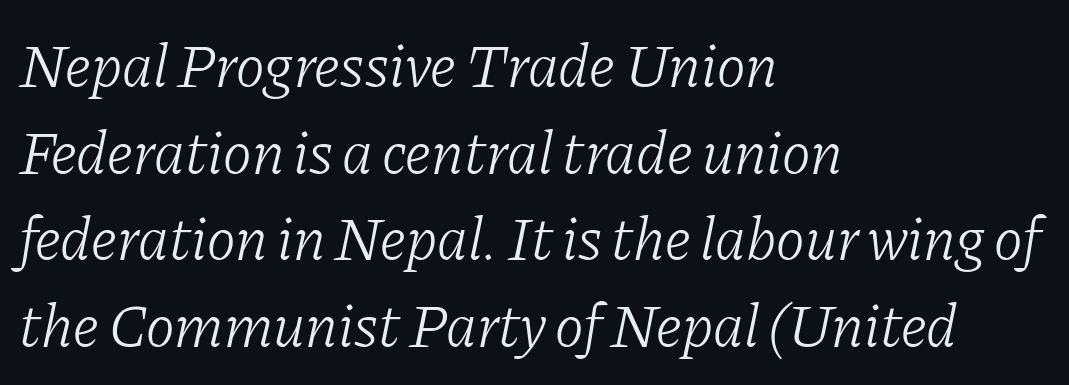
Q: Is the text bold? A: No.
Q: Is the text italic (slanted)? A: Yes, it leans right by about 11 degrees.
Q: Is the typeface a serif or a sans-serif typeface? A: Serif.
Q: Is the text underlined? A: No.
Q: How is the paragraph aligned? A: Left-aligned.
Q: Is the spacing between letters normal or unusually wide? A: Normal.
Q: Is the spacing between lines tight, normal or loose? A: Normal.
Q: Width (condensed, normal, or wide)? A: Normal.
Q: Stroke contrast? A: Low.
Q: x-height? A: Medium.
Q: Monospaced? A: No.
